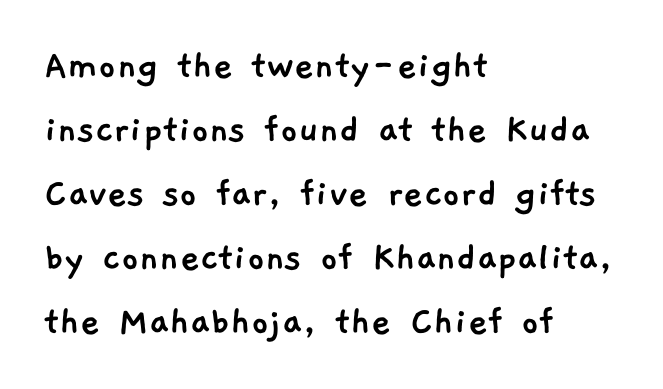
Q: Is the typeface a serif or a sans-serif typeface? A: Sans-serif.
Q: Is the text underlined? A: No.
Q: How is the paragraph aligned? A: Left-aligned.
Q: Is the spacing between letters normal or unusually wide? A: Normal.
Q: Is the spacing between lines tight, normal or loose? A: Normal.
Q: Width (condensed, normal, or wide)? A: Normal.
Q: Stroke contrast? A: Low.
Q: x-height? A: Medium.
Q: Monospaced? A: No.
